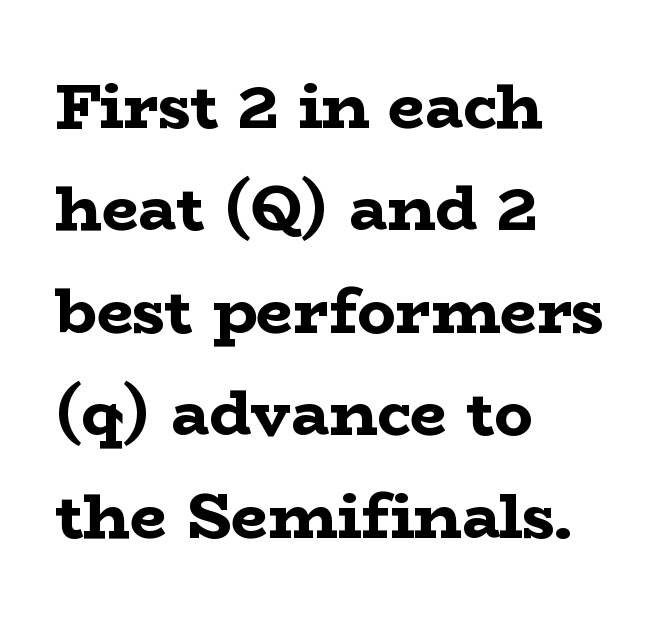
The font family rendered here belongs to the serif group. Is there much room between lines? A standard amount, neither cramped nor airy. Here the designer chose a conventional face with non-uniform glyph widths. Short and long lines alike share a common starting point at left. Does the lettering tilt? It doesn't — this is upright.
